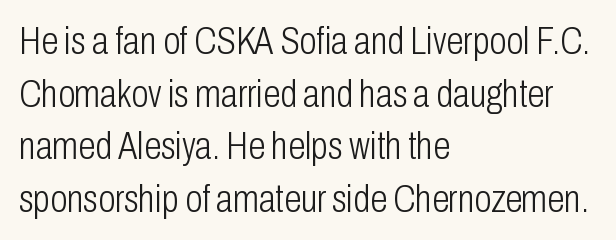
The lines in this sample share a left origin and differ only in where they stop. The words here are not underlined. Here the designer chose a conventional face with non-uniform glyph widths. Designer's note — italics off, roman on. Inter-character spacing is left at the font's built-in metrics.
